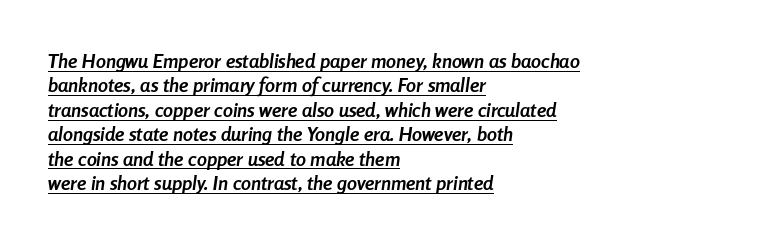
{"italic": "yes", "lean": "right", "slant_degrees": 8, "bold": "yes", "underline": "yes", "align": "left", "line_spacing_ratio": 1.22, "letter_spacing": "normal", "letter_spacing_em": 0.0, "glyph_px": 20}
